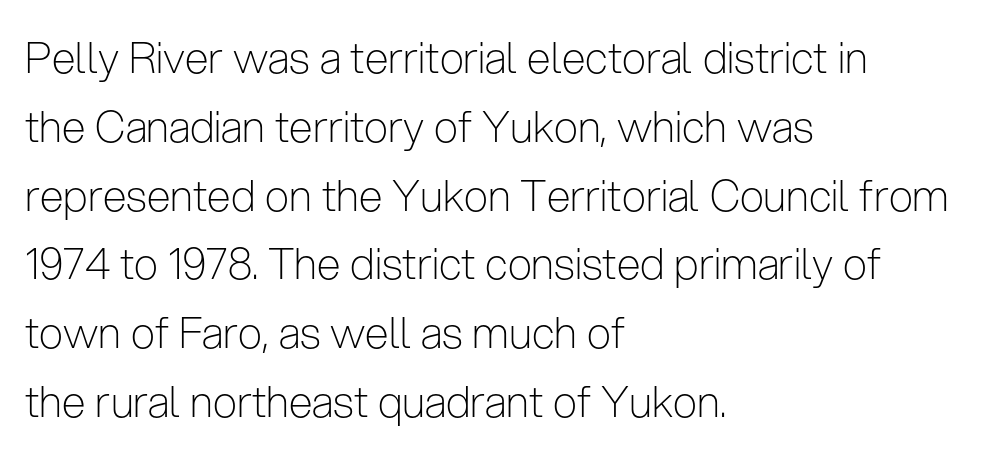
Q: Is the text bold? A: No.
Q: Is the text italic (slanted)? A: No, it is upright.
Q: Is the typeface a serif or a sans-serif typeface? A: Sans-serif.
Q: Is the text underlined? A: No.
Q: How is the paragraph aligned? A: Left-aligned.
Q: Is the spacing between letters normal or unusually wide? A: Normal.
Q: Is the spacing between lines tight, normal or loose? A: Normal.
Q: Width (condensed, normal, or wide)? A: Condensed.
Q: Stroke contrast? A: Low.
Q: x-height? A: Medium.
Q: Monospaced? A: No.
